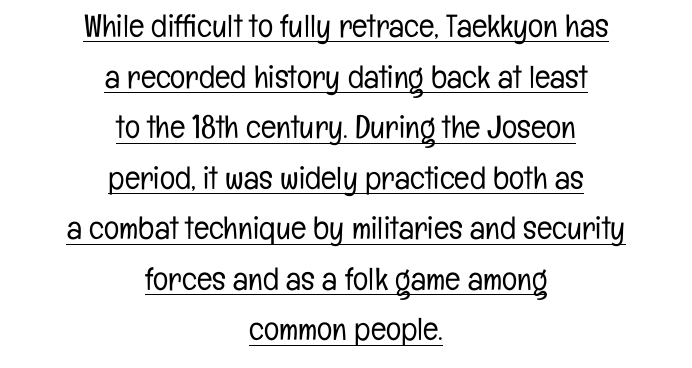
{"serif": "no", "italic": "no", "bold": "no", "weight": "light", "width": "condensed", "stroke_contrast": "low", "x_height": "medium", "monospaced": "no", "underline": "yes", "align": "center", "line_spacing": "normal", "line_spacing_ratio": 1.58, "letter_spacing": "normal", "letter_spacing_em": 0.0, "glyph_px": 32}
